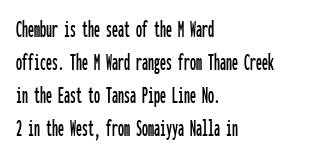
The image shows 24 px text type, upright; set left-aligned, normal line spacing (1.38x), normal letter spacing, not underlined.
